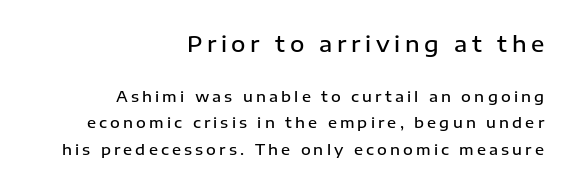
Q: Is the text bold? A: Semi-bold.
Q: Is the text italic (slanted)? A: No, it is upright.
Q: Is the text underlined? A: No.
Q: How is the paragraph aligned? A: Right-aligned.
Q: Is the spacing between letters normal or unusually wide? A: Unusually wide.
Q: Which block of text is set in a larger size, the first (top) or the second (bottom)? A: The first (top) one.
